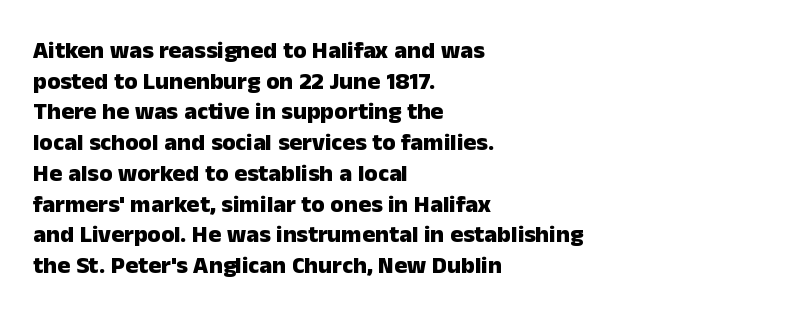
{"italic": "no", "bold": "yes", "underline": "no", "align": "left", "line_spacing": "normal", "line_spacing_ratio": 1.28, "letter_spacing": "normal", "letter_spacing_em": 0.0, "glyph_px": 24}
